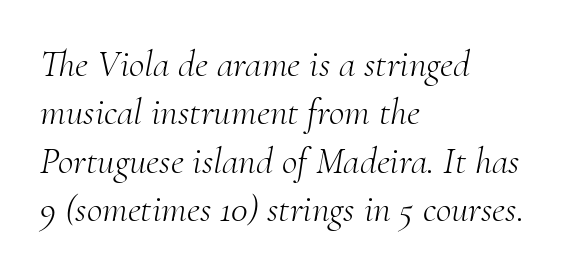
The gaps between neighbouring characters are ordinary and unremarkable. A serif font was chosen for this passage. These glyphs show unthickened strokes, regular width or finer. Baseline-to-baseline distance is the conventional proportion of letter height. These lines stack with their left ends in a neat column.
